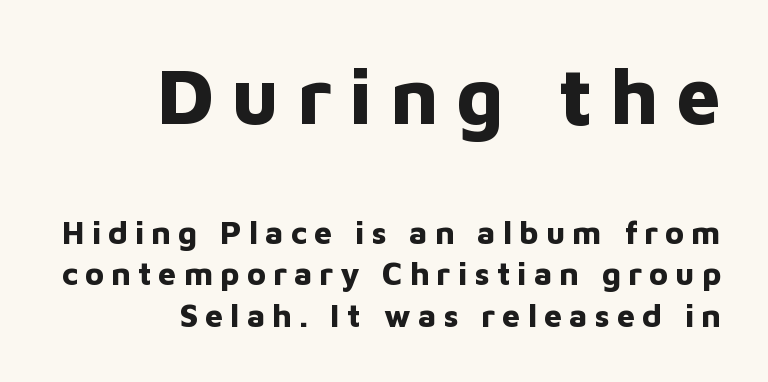
Q: Is the text bold? A: Yes.
Q: Is the text italic (slanted)? A: No, it is upright.
Q: Is the typeface a serif or a sans-serif typeface? A: Sans-serif.
Q: Is the text underlined? A: No.
Q: How is the paragraph aligned? A: Right-aligned.
Q: Is the spacing between letters normal or unusually wide? A: Unusually wide.
Q: Is the spacing between lines tight, normal or loose? A: Normal.
Q: Which block of text is set in a larger size, the first (top) or the second (bottom)? A: The first (top) one.
Q: Width (condensed, normal, or wide)? A: Normal.
Q: Stroke contrast? A: Low.
Q: x-height? A: Medium.
Q: Monospaced? A: No.
